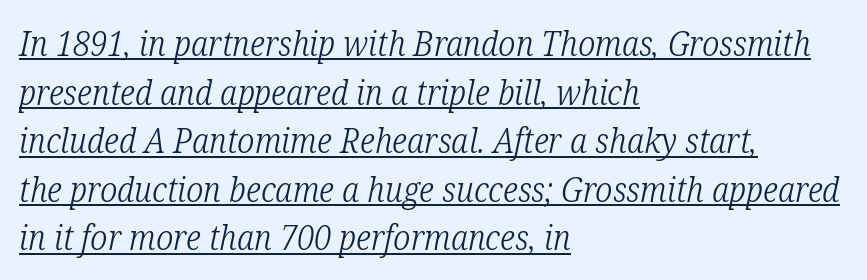
The image shows 34 px light, condensed serif type, italic (leaning right); set left-aligned, normal line spacing (1.43x), normal letter spacing, underlined; low stroke contrast and a medium x-height.
